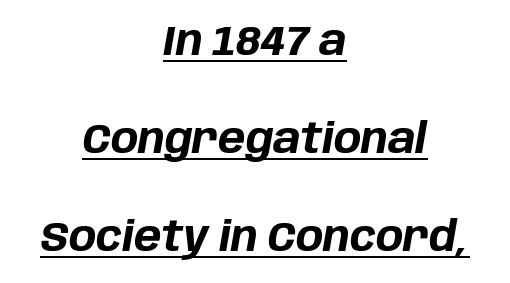
{"italic": "yes", "lean": "right", "slant_degrees": 10, "bold": "yes", "weight": "bold", "width": "normal", "stroke_contrast": "low", "x_height": "large", "monospaced": "no", "underline": "yes", "align": "center", "line_spacing": "loose", "line_spacing_ratio": 2.39, "letter_spacing": "normal", "letter_spacing_em": 0.0, "glyph_px": 41}
